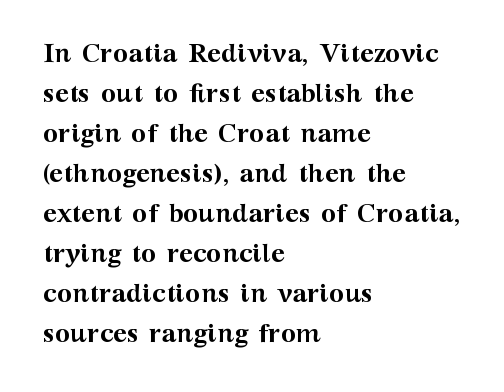
The image shows 26 px bold type, upright; set left-aligned, normal line spacing (1.54x), normal letter spacing, not underlined.
